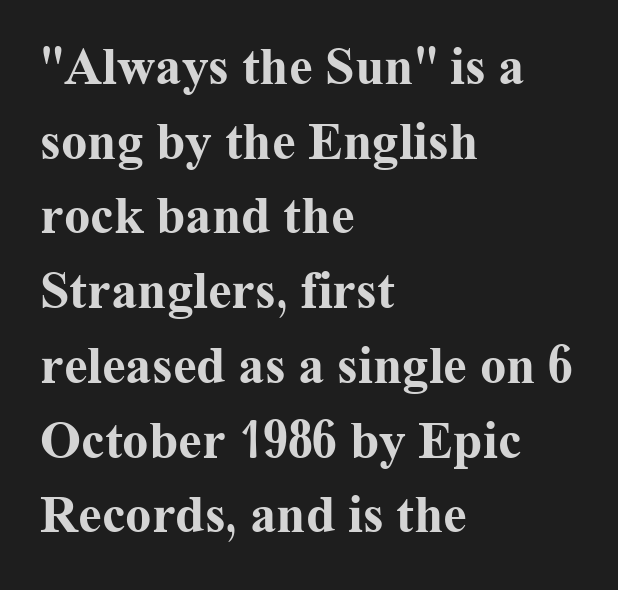
Quick note: not italic, upright. How heavy is the stroke? Heavy — this is a bold. In terms of letterspacing, this is plain default setting. Is this a fixed-width face? No — the glyphs have proportional, varying widths. The paragraph shown leans on its left margin. Just letters on the line, the space beneath them empty.
